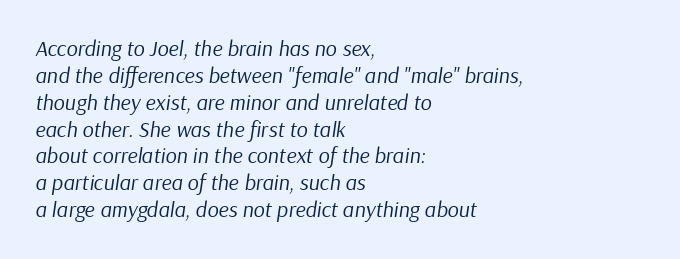
Q: Is the text bold? A: No.
Q: Is the text italic (slanted)? A: Yes, it leans right by about 9 degrees.
Q: Is the text underlined? A: No.
Q: How is the paragraph aligned? A: Left-aligned.
Q: Is the spacing between letters normal or unusually wide? A: Normal.
